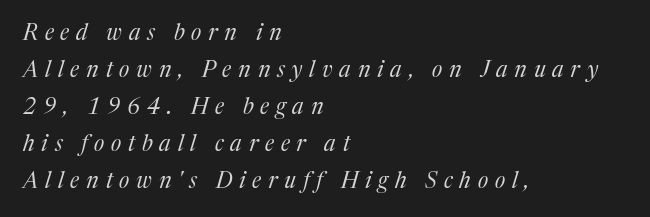
Q: Is the text bold? A: No.
Q: Is the text italic (slanted)? A: Yes, it leans right by about 17 degrees.
Q: Is the text underlined? A: No.
Q: How is the paragraph aligned? A: Left-aligned.
Q: Is the spacing between letters normal or unusually wide? A: Unusually wide.
Q: Is the spacing between lines tight, normal or loose? A: Normal.
